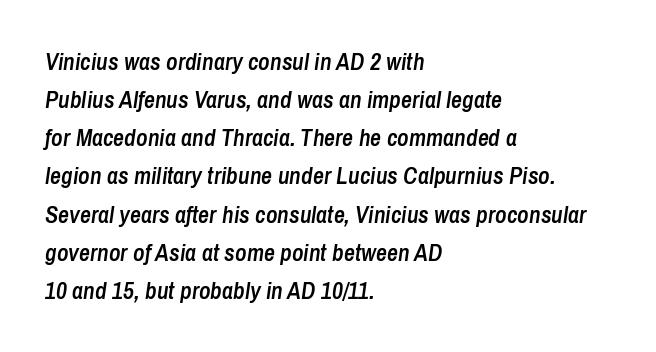
Descender tails drop into unmarked territory. Vertical spacing — default. Posture: slanted. The tracking reads as untouched default to a designer's eye.
